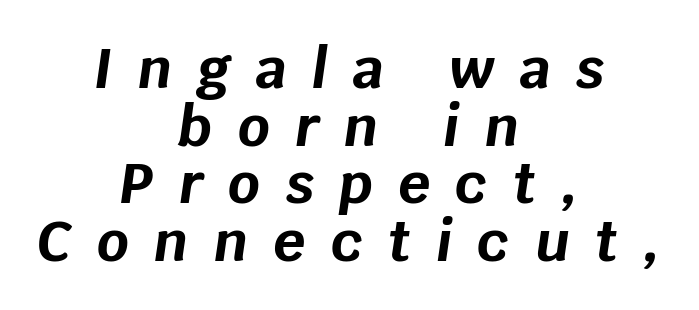
{"italic": "yes", "lean": "right", "slant_degrees": 8, "bold": "yes", "weight": "bold", "width": "normal", "stroke_contrast": "low", "x_height": "large", "monospaced": "no", "underline": "no", "align": "center", "line_spacing": "tight", "line_spacing_ratio": 1.03, "letter_spacing": "wide", "letter_spacing_em": 0.45, "glyph_px": 56}
